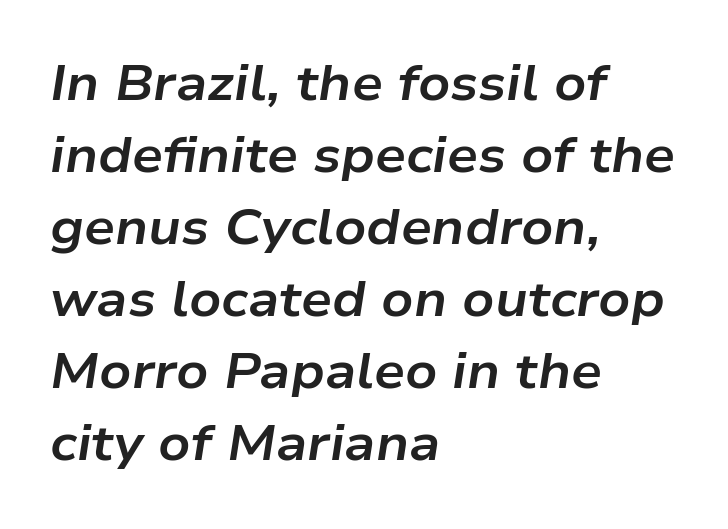
The image shows 49 px bold, wide type, italic (leaning right); set left-aligned, normal line spacing (1.47x), normal letter spacing, not underlined; low stroke contrast and a medium x-height.
